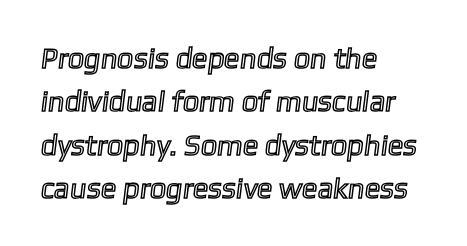
The image shows 29 px text type; set left-aligned, normal line spacing (1.5x), normal letter spacing, not underlined; a medium x-height.
